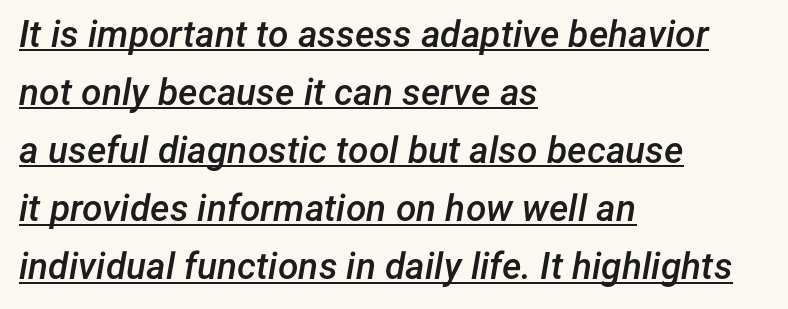
Q: Is the text bold? A: Semi-bold.
Q: Is the text italic (slanted)? A: Yes, it leans right by about 12 degrees.
Q: Is the text underlined? A: Yes.
Q: How is the paragraph aligned? A: Left-aligned.
Q: Is the spacing between letters normal or unusually wide? A: Normal.
Q: Is the spacing between lines tight, normal or loose? A: Normal.
Q: Width (condensed, normal, or wide)? A: Normal.
Q: Stroke contrast? A: Low.
Q: x-height? A: Medium.
Q: Monospaced? A: No.
